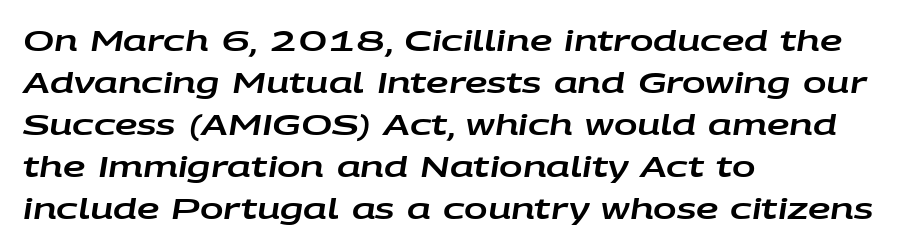
{"italic": "yes", "lean": "right", "slant_degrees": 9, "width": "wide", "stroke_contrast": "low", "x_height": "large", "monospaced": "no", "underline": "no", "align": "left", "line_spacing": "normal", "line_spacing_ratio": 1.5, "letter_spacing": "normal", "letter_spacing_em": 0.0, "glyph_px": 28}
